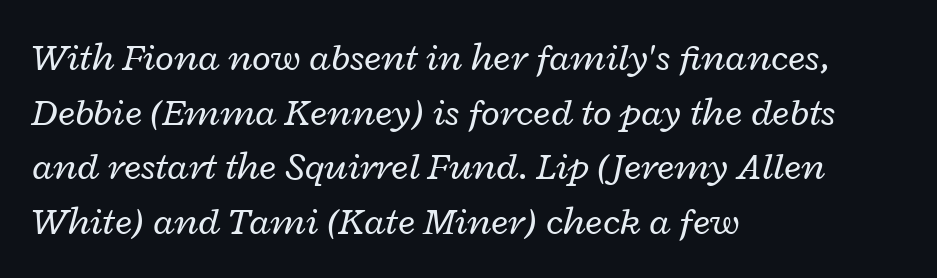
Q: Is the text bold? A: No.
Q: Is the text italic (slanted)? A: Yes, it leans right by about 12 degrees.
Q: Is the text underlined? A: No.
Q: How is the paragraph aligned? A: Left-aligned.
Q: Is the spacing between letters normal or unusually wide? A: Normal.
Q: Is the spacing between lines tight, normal or loose? A: Normal.
Q: Width (condensed, normal, or wide)? A: Wide.
Q: Stroke contrast? A: Low.
Q: x-height? A: Medium.
Q: Monospaced? A: No.
